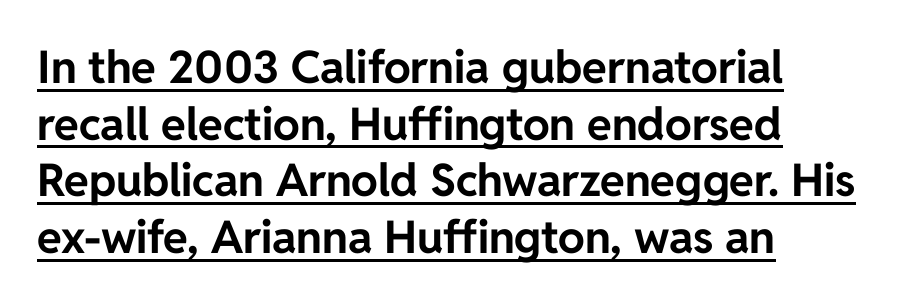
The image shows 45 px bold sans-serif type, upright; set left-aligned, normal line spacing (1.26x), normal letter spacing, underlined; low stroke contrast and a medium x-height.
